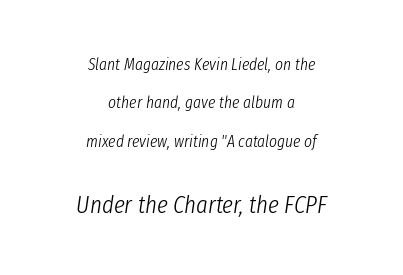
Horizontal bands of white between lines are thick stripes. Summary of weight: not heavy and not bold. The letters sit at their default tracking, neither squeezed nor spread. Looking at the ascenders, they clearly lean. This sample is center-justified, so both line endings float freely.
